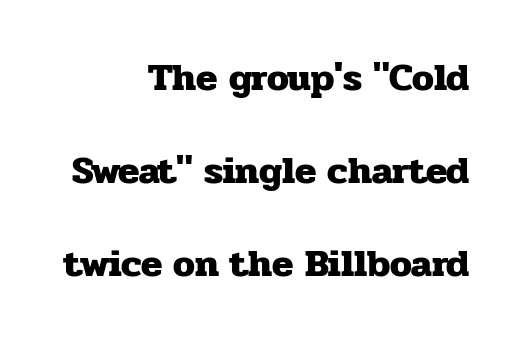
The image shows 39 px heavy serif type, upright; set right-aligned, loose line spacing (2.39x), normal letter spacing, not underlined; low stroke contrast and a medium x-height.
